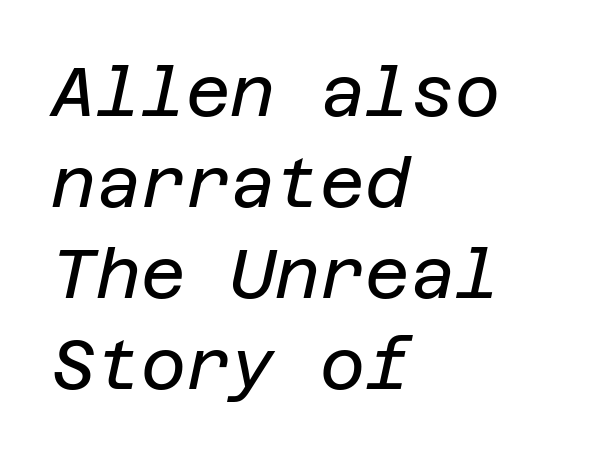
The image shows 69 px regular-weight type, italic (leaning right); set left-aligned, normal line spacing (1.32x), normal letter spacing, not underlined; low stroke contrast and a large x-height.
